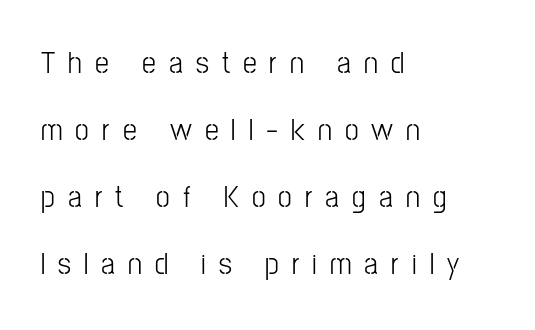
The image shows 31 px light, condensed sans-serif type, upright; set left-aligned, loose line spacing (2.16x), unusually wide letter spacing (+0.42 em), not underlined; low stroke contrast and a medium x-height.
